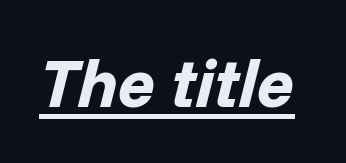
Q: Is the text bold? A: Yes.
Q: Is the text italic (slanted)? A: Yes, it leans right by about 14 degrees.
Q: Is the text underlined? A: Yes.
Q: Is the spacing between letters normal or unusually wide? A: Normal.
Q: Width (condensed, normal, or wide)? A: Normal.
Q: Stroke contrast? A: Low.
Q: x-height? A: Medium.
Q: Monospaced? A: No.
